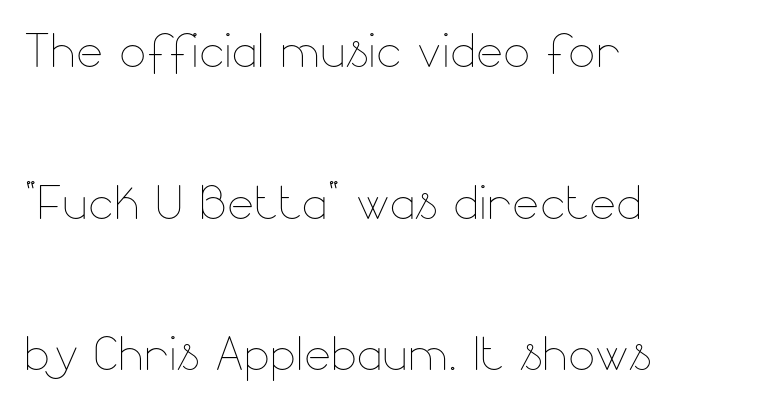
The image shows 64 px thin type, upright; set left-aligned, loose line spacing (2.37x), normal letter spacing, not underlined; low stroke contrast and a small x-height.
